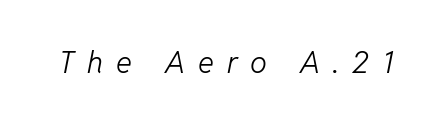
{"italic": "yes", "lean": "right", "slant_degrees": 11, "bold": "no", "weight": "light", "width": "normal", "stroke_contrast": "low", "x_height": "medium", "monospaced": "no", "underline": "no", "letter_spacing": "wide", "letter_spacing_em": 0.43, "glyph_px": 30}
